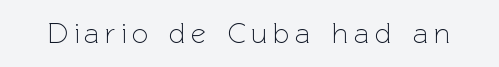
{"serif": "no", "italic": "no", "bold": "no", "weight": "light", "width": "normal", "x_height": "medium", "monospaced": "no", "underline": "no", "glyph_px": 29}
